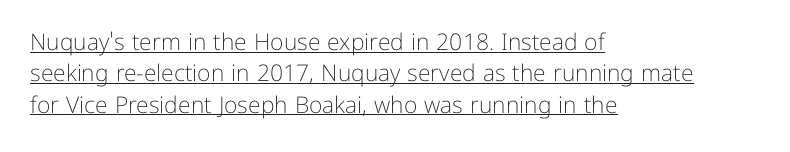
Typeset ragged right — the left edge is the straight one. No extra ink here — the face is not bold. This sample uses an upright cut, with every glyph sitting square on the baseline. In designer terms, the underline attribute is active on this setting.
